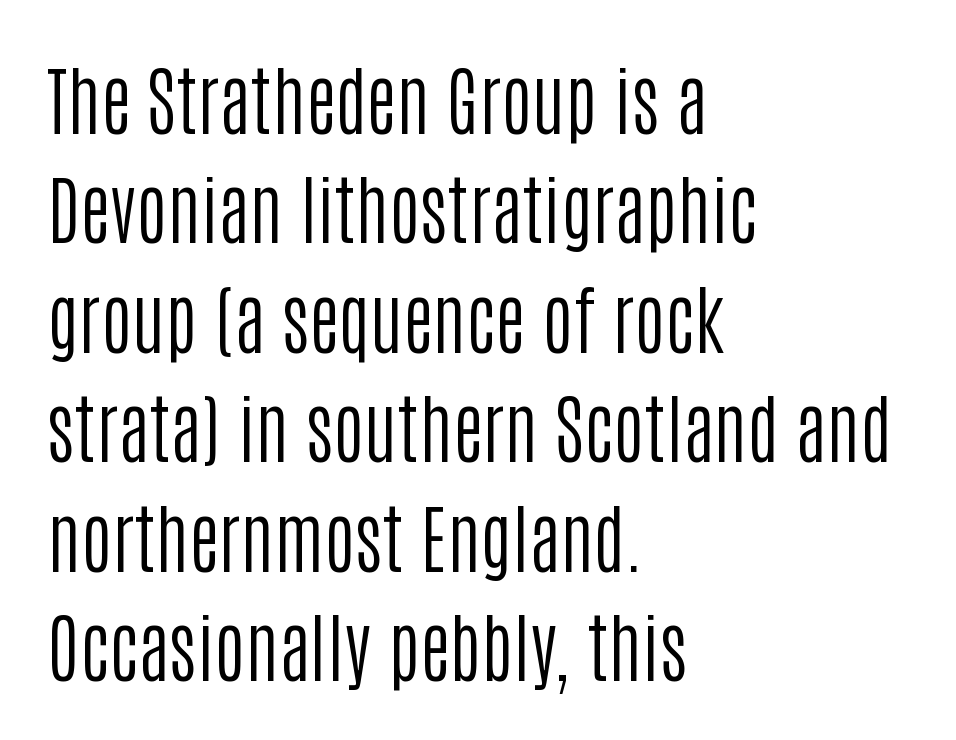
Vertically, the passage feels balanced, rows spaced as you'd expect. The gaps between neighbouring characters are ordinary and unremarkable. This sample has the flowing, uneven cadence of proportional lettering. These lines were composed using upright roman letters.
